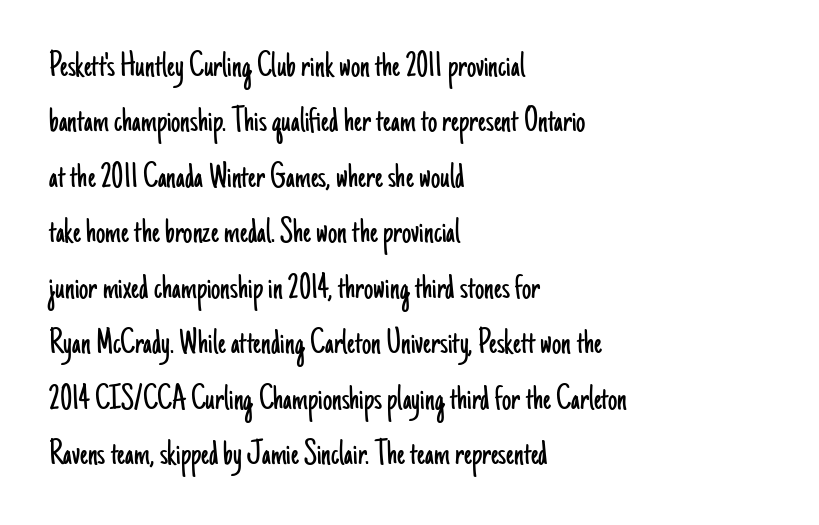
Q: Is the text bold? A: No.
Q: Is the text italic (slanted)? A: No, it is upright.
Q: Is the typeface a serif or a sans-serif typeface? A: Sans-serif.
Q: Is the text underlined? A: No.
Q: How is the paragraph aligned? A: Left-aligned.
Q: Is the spacing between letters normal or unusually wide? A: Normal.
Q: Is the spacing between lines tight, normal or loose? A: Normal.
Q: Width (condensed, normal, or wide)? A: Condensed.
Q: Stroke contrast? A: Low.
Q: x-height? A: Small.
Q: Monospaced? A: No.
